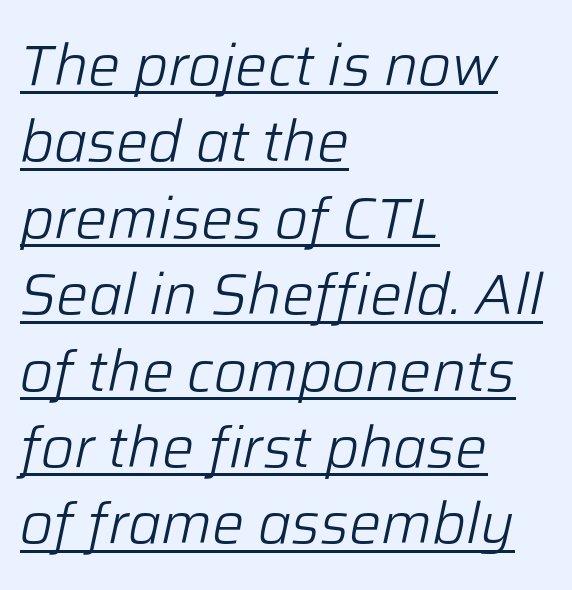
Q: Is the text bold? A: No.
Q: Is the text italic (slanted)? A: Yes, it leans right by about 12 degrees.
Q: Is the text underlined? A: Yes.
Q: How is the paragraph aligned? A: Left-aligned.
Q: Is the spacing between letters normal or unusually wide? A: Normal.
Q: Is the spacing between lines tight, normal or loose? A: Normal.
Q: Width (condensed, normal, or wide)? A: Normal.
Q: Stroke contrast? A: Low.
Q: x-height? A: Medium.
Q: Monospaced? A: No.
